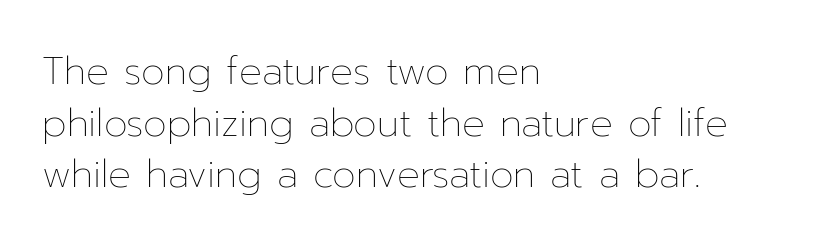
The image shows 38 px thin type, upright; set left-aligned, normal line spacing (1.36x), normal letter spacing, not underlined; low stroke contrast and a medium x-height.
